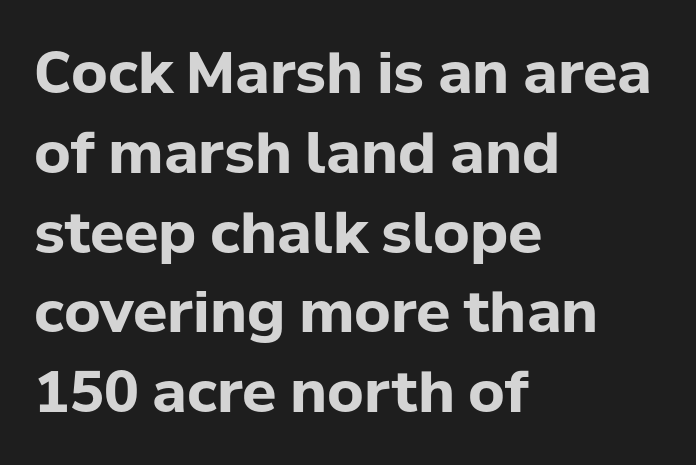
The image shows 57 px bold sans-serif type, upright; set left-aligned, normal line spacing (1.4x), normal letter spacing, not underlined; low stroke contrast and a medium x-height.
